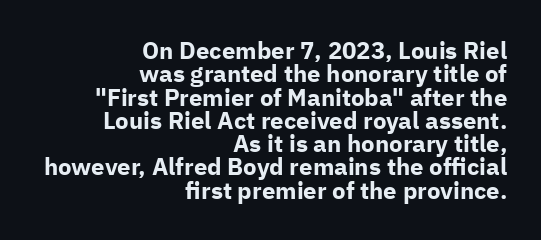
{"italic": "no", "bold": "yes", "underline": "no", "align": "right", "line_spacing": "tight", "line_spacing_ratio": 0.97, "letter_spacing": "normal", "letter_spacing_em": 0.0, "glyph_px": 24}
